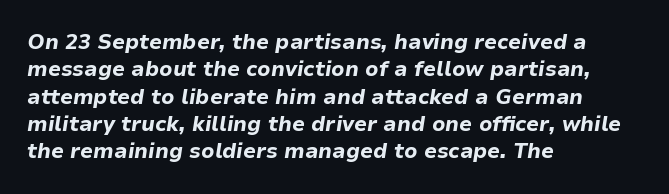
The image shows 21 px bold type, italic (leaning right); set left-aligned, normal line spacing (1.3x), normal letter spacing, not underlined.
